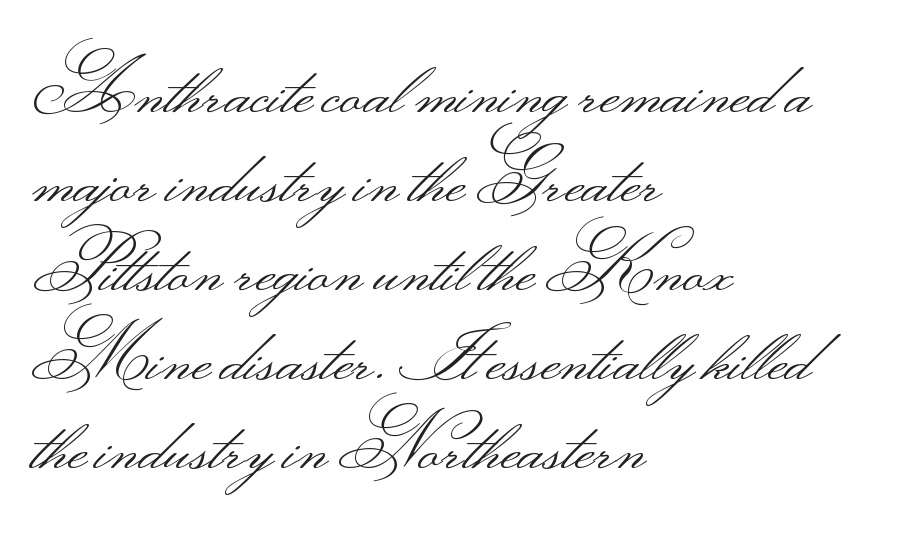
The image shows 73 px light, wide sans-serif type; set left-aligned, line spacing 1.22x, normal letter spacing, not underlined; medium stroke contrast.
